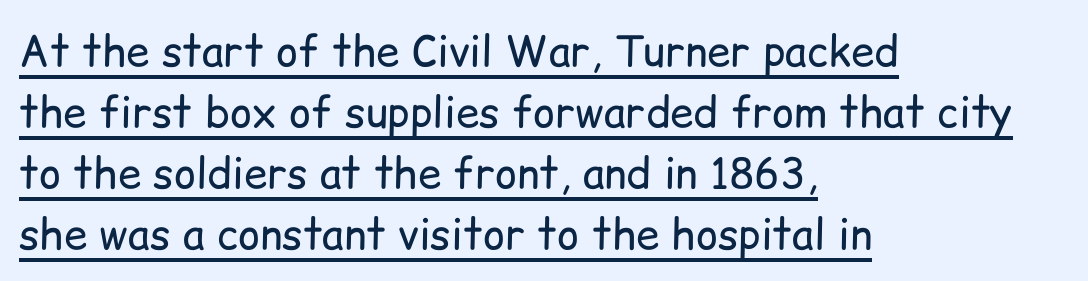
In terms of posture, this sample is upright. The line texture is even and compact thanks to regular tracking. Which margin do the lines hug? The left one — the right edge is uneven. These lines sit exactly where default settings would place them.
